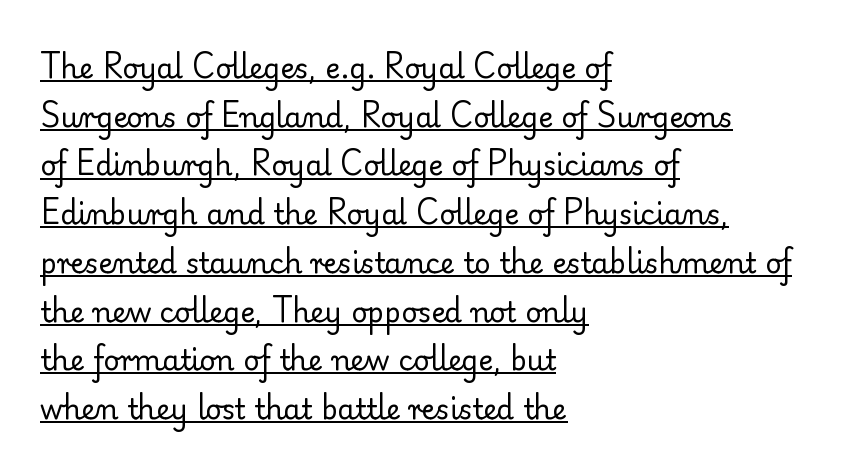
Tracking value appears to be zero — textbook default spacing. Line starts are locked; line ends wander. This is not heavy type; no bold has been used. Note: serifs present on the glyphs. Is there any slant? The stems are plumb. These lines are rendered in a variable-pitch font.
